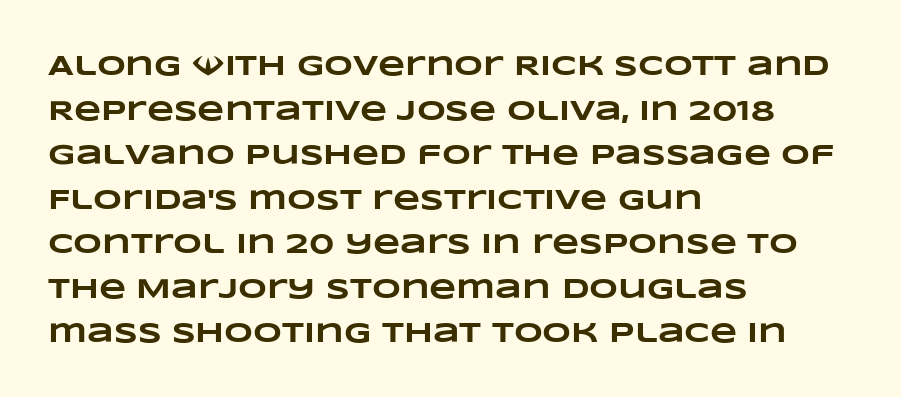
Every letter is thick-stroked: bold, no question. You could call the tracking neutral — neither tight nor loose. The rendering uses a moderate line-height, typical for paragraphs. Does the copy run flush right? No — it runs flush left.
